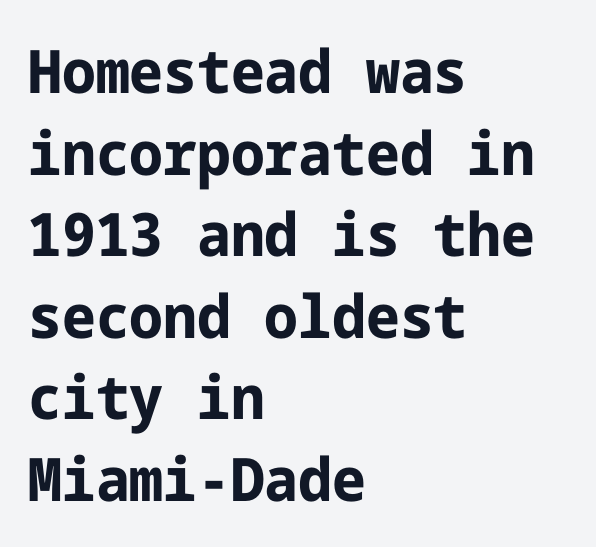
Q: Is the text bold? A: Yes.
Q: Is the text italic (slanted)? A: No, it is upright.
Q: Is the typeface a serif or a sans-serif typeface? A: Sans-serif.
Q: Is the text underlined? A: No.
Q: How is the paragraph aligned? A: Left-aligned.
Q: Is the spacing between letters normal or unusually wide? A: Normal.
Q: Is the spacing between lines tight, normal or loose? A: Normal.
Q: Width (condensed, normal, or wide)? A: Normal.
Q: Stroke contrast? A: Low.
Q: x-height? A: Medium.
